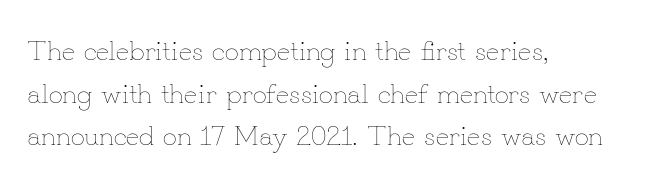
The image shows 28 px thin type, upright; set left-aligned, normal line spacing (1.52x), normal letter spacing, not underlined; low stroke contrast and a small x-height.
